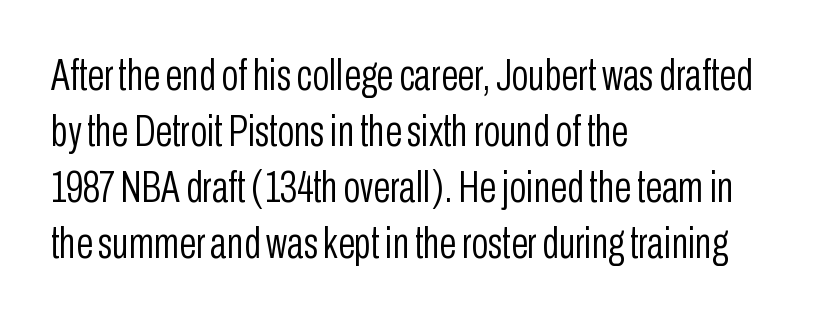
Here the glyphs are tracked normally, forming tight word shapes. The passage shown is not bold in any degree. Every stem runs plumb, perpendicular to the baseline. The space directly below the letters is spotless.
